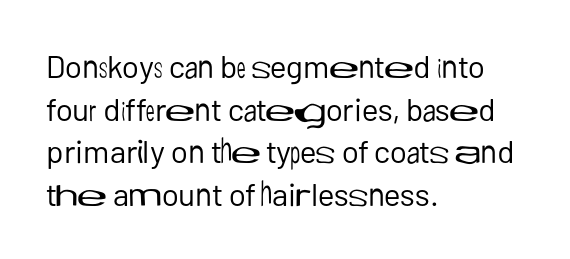
The image shows 32 px regular-weight sans-serif type, upright; set left-aligned, normal line spacing (1.33x), normal letter spacing, not underlined; low stroke contrast and a medium x-height.
